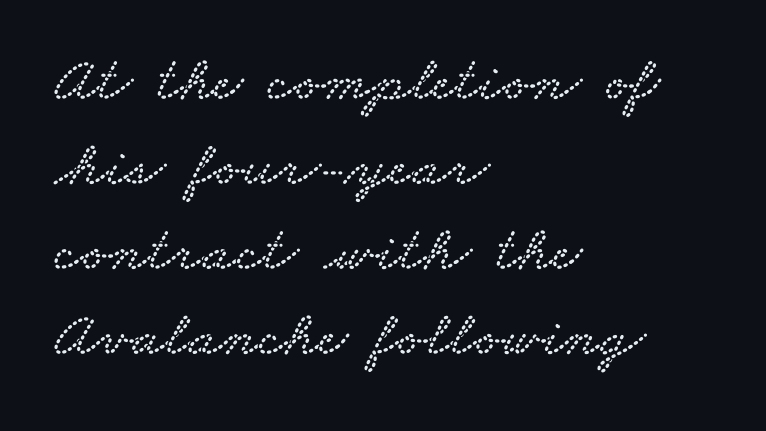
Examine the stroke ends and you'll spot serifs. The text block is weighted toward the left margin, trailing off unevenly rightward. This sample uses plain, unmodified letter spacing. Nobody drew a line under any word here. The letters advance in unequal steps, a hallmark of proportional type. Each new line begins a customary step beneath the previous one.
